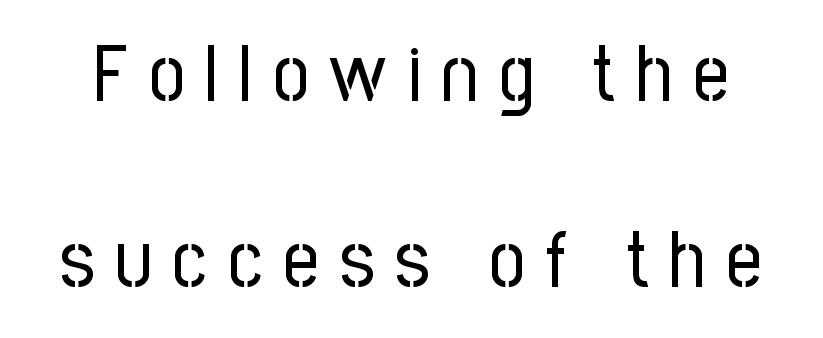
The horizontal fit of the characters is loose and conspicuously gappy. Varying glyph widths throughout — classic text-font behaviour. Observe the absence of serifs on each vertical stroke in this sample. A bare baseline throughout the passage. When letters stand straight like this, we call the style roman or upright. Students, observe: this is what heavily led, spacious text looks like.
